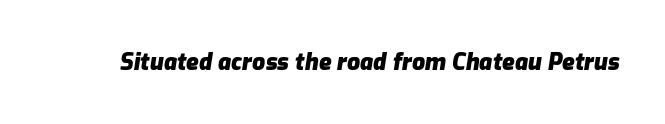
Set as a true bold cut, around the 700 mark. A typesetter would mark this as italic. Anything drawn beneath the words? Only blank space. Default kerning and tracking; the words read as compact shapes.
